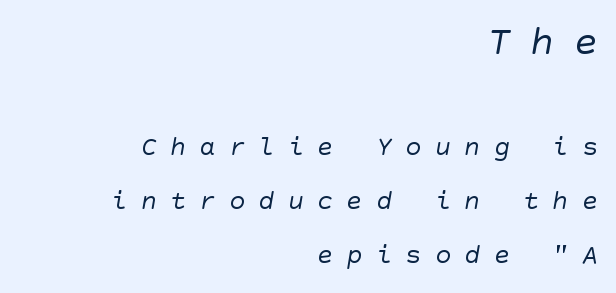
Q: Is the text bold? A: No.
Q: Is the typeface a serif or a sans-serif typeface? A: Sans-serif.
Q: Is the text underlined? A: No.
Q: How is the paragraph aligned? A: Right-aligned.
Q: Is the spacing between letters normal or unusually wide? A: Unusually wide.
Q: Is the spacing between lines tight, normal or loose? A: Loose.
Q: Which block of text is set in a larger size, the first (top) or the second (bottom)? A: The first (top) one.
Q: Width (condensed, normal, or wide)? A: Normal.
Q: Stroke contrast? A: Low.
Q: x-height? A: Large.
